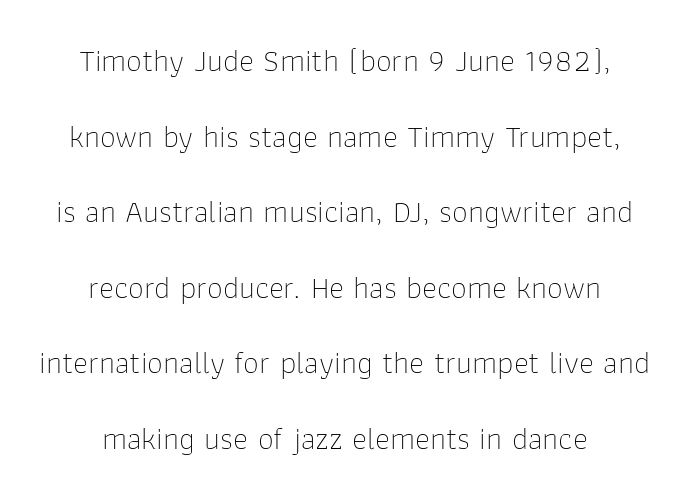
Posture: vertical. You can tell from the bare stems that sans-serif type was used. This rendering features lettering with no underline. Do the characters align in a grid? No, the font is proportional.
